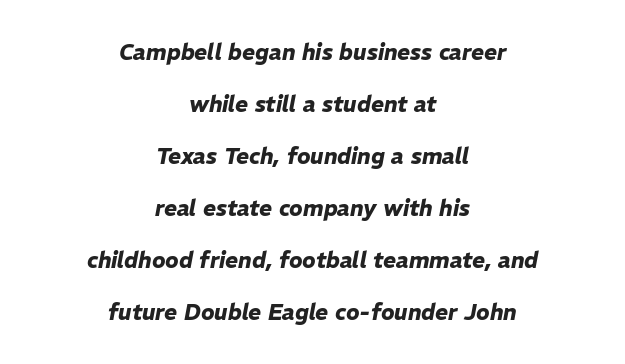
Q: Is the text bold? A: Yes.
Q: Is the text italic (slanted)? A: Yes, it leans right by about 11 degrees.
Q: Is the text underlined? A: No.
Q: How is the paragraph aligned? A: Centered.
Q: Is the spacing between letters normal or unusually wide? A: Normal.
Q: Is the spacing between lines tight, normal or loose? A: Loose.
